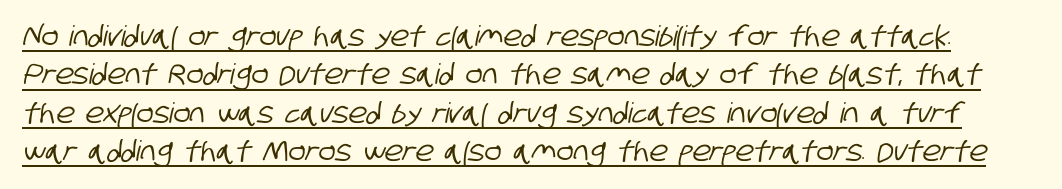
The image shows 28 px condensed sans-serif type; set normal line spacing (1.37x), normal letter spacing, underlined; low stroke contrast and a large x-height.
